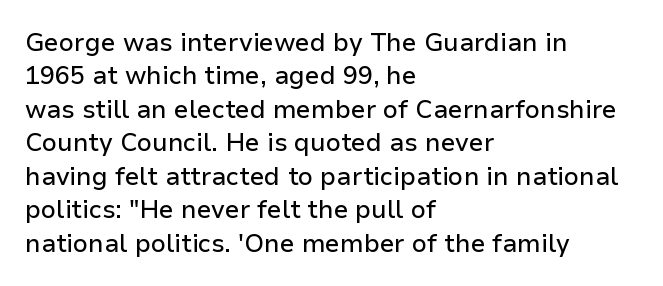
{"italic": "no", "underline": "no", "align": "left", "line_spacing": "normal", "line_spacing_ratio": 1.34, "letter_spacing": "normal", "letter_spacing_em": 0.0, "glyph_px": 25}
